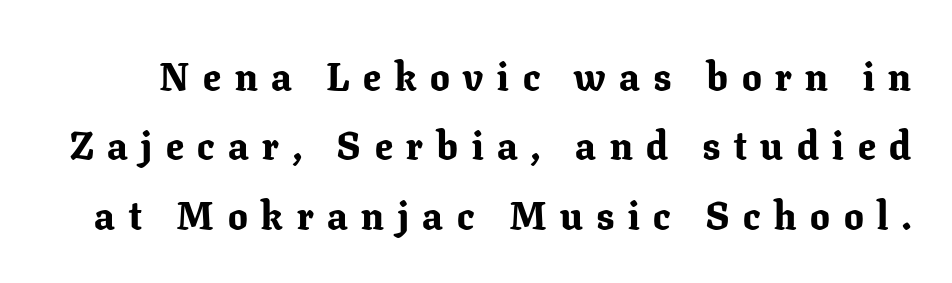
Q: Is the text bold? A: Yes.
Q: Is the text italic (slanted)? A: No, it is upright.
Q: Is the typeface a serif or a sans-serif typeface? A: Serif.
Q: Is the text underlined? A: No.
Q: Is the spacing between letters normal or unusually wide? A: Unusually wide.
Q: Width (condensed, normal, or wide)? A: Normal.
Q: Stroke contrast? A: Low.
Q: x-height? A: Medium.
Q: Monospaced? A: No.
